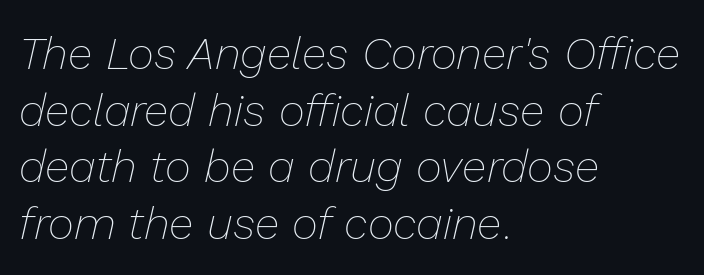
{"italic": "yes", "lean": "right", "slant_degrees": 13, "bold": "no", "weight": "thin", "width": "normal", "stroke_contrast": "low", "x_height": "medium", "monospaced": "no", "underline": "no", "align": "left", "line_spacing": "normal", "line_spacing_ratio": 1.26, "letter_spacing": "normal", "letter_spacing_em": 0.0, "glyph_px": 45}
